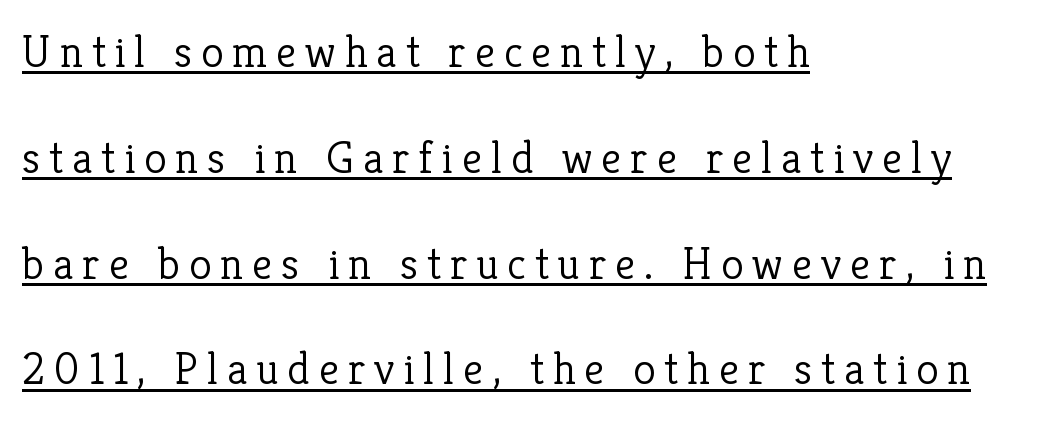
The image shows 46 px light serif type, upright; set left-aligned, loose line spacing (2.3x), underlined; low stroke contrast and a medium x-height.
